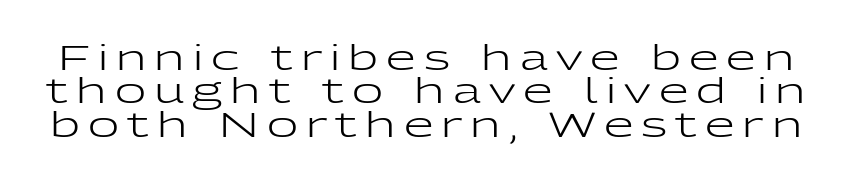
Q: Is the text bold? A: No.
Q: Is the text italic (slanted)? A: No, it is upright.
Q: Is the typeface a serif or a sans-serif typeface? A: Sans-serif.
Q: Is the text underlined? A: No.
Q: Is the spacing between letters normal or unusually wide? A: Unusually wide.
Q: Is the spacing between lines tight, normal or loose? A: Tight.
Q: Width (condensed, normal, or wide)? A: Wide.
Q: Stroke contrast? A: Low.
Q: x-height? A: Medium.
Q: Monospaced? A: No.
